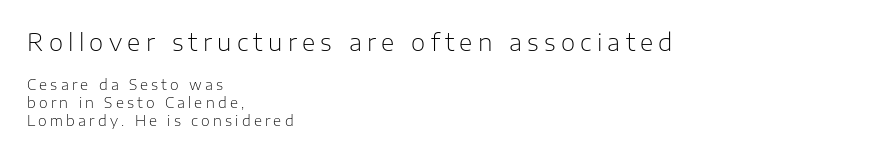
The image shows 23 px text type, upright; set left-aligned, normal line spacing (1.28x), unusually wide letter spacing (+0.23 em), not underlined; the first (top) block is 1.64x larger.
